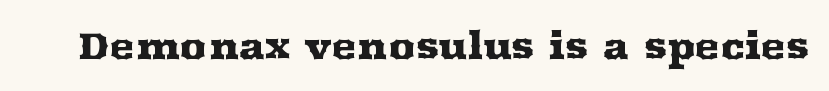
Posture: straight, roman, zero tilt. What stands out about the letter spacing? Nothing — it is the standard amount. In terms of letterform style, serifs are clearly present. Character widths vary here, with narrow letters taking less room than wide ones. Nobody drew a line under any word here.
